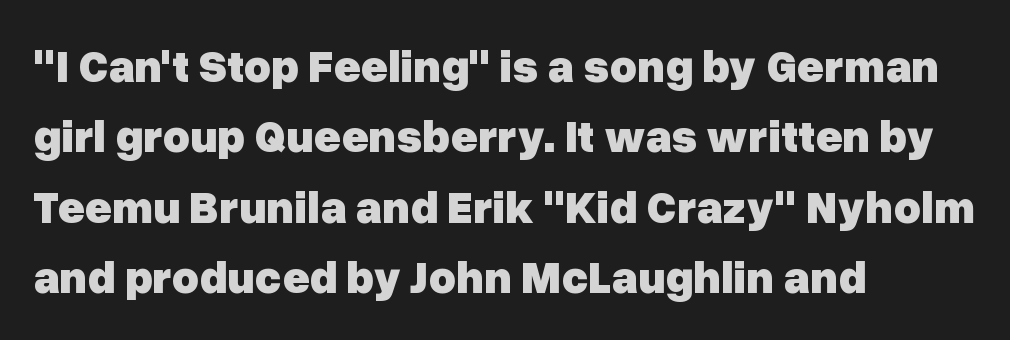
The image shows 46 px heavy sans-serif type, upright; set left-aligned, normal line spacing (1.53x), normal letter spacing, not underlined; low stroke contrast and a medium x-height.
